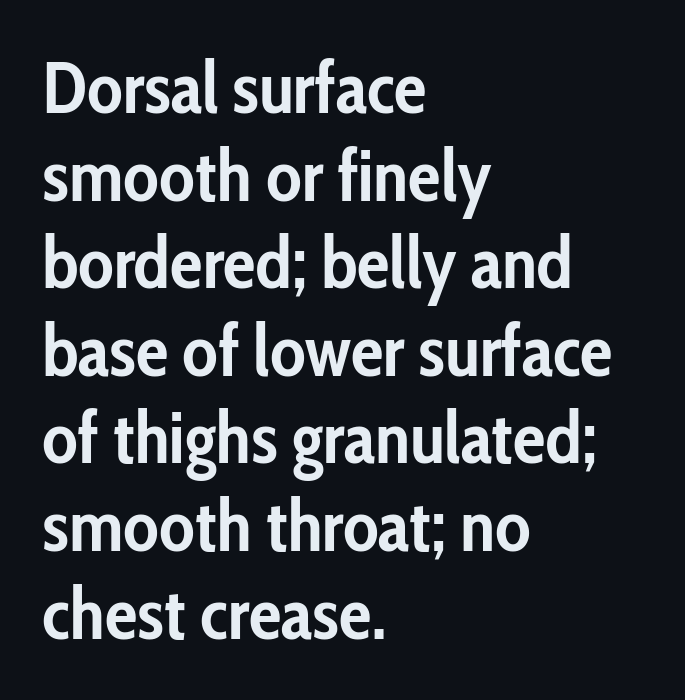
{"serif": "no", "italic": "no", "bold": "yes", "weight": "semibold", "width": "condensed", "stroke_contrast": "low", "x_height": "medium", "monospaced": "no", "underline": "no", "align": "left", "line_spacing_ratio": 1.2, "letter_spacing": "normal", "letter_spacing_em": 0.0, "glyph_px": 73}
